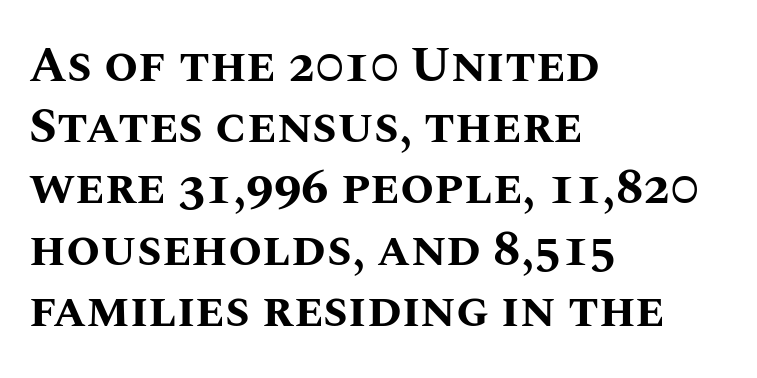
The image shows 49 px bold type, upright; set left-aligned, normal line spacing (1.25x), normal letter spacing, not underlined; medium stroke contrast and a large x-height.
